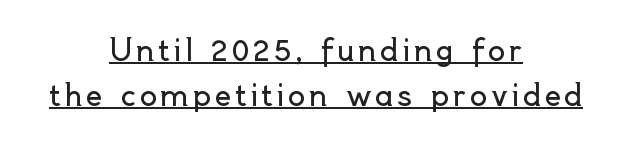
A student would call this center alignment; a typographer would say set centered. Each new line begins a customary step beneath the previous one. Font category for this specimen: sans-serif. The letters advance in unequal steps, a hallmark of proportional type. The weight tops out at a normal text grade. A typesetter would mark this as roman, not italic.
